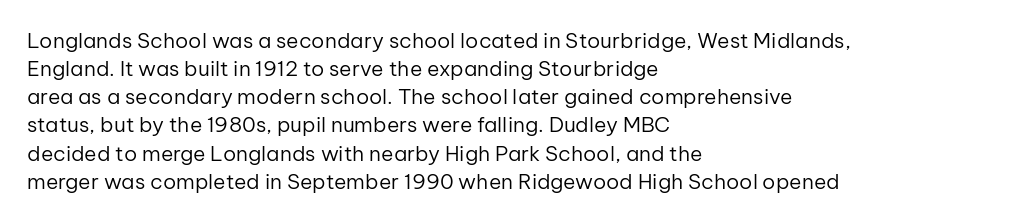
Q: Is the text bold? A: No.
Q: Is the text italic (slanted)? A: No, it is upright.
Q: Is the text underlined? A: No.
Q: How is the paragraph aligned? A: Left-aligned.
Q: Is the spacing between letters normal or unusually wide? A: Normal.
Q: Is the spacing between lines tight, normal or loose? A: Normal.
